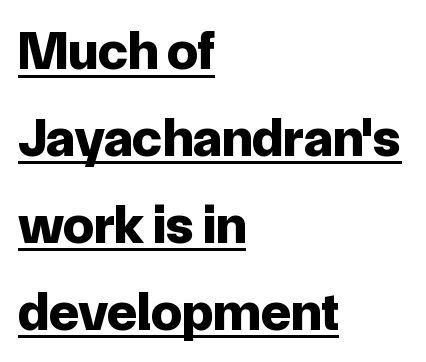
{"serif": "no", "italic": "no", "bold": "yes", "weight": "bold", "width": "normal", "stroke_contrast": "low", "x_height": "medium", "monospaced": "no", "underline": "yes", "align": "left", "line_spacing": "normal", "line_spacing_ratio": 1.58, "letter_spacing": "normal", "letter_spacing_em": 0.0, "glyph_px": 55}
